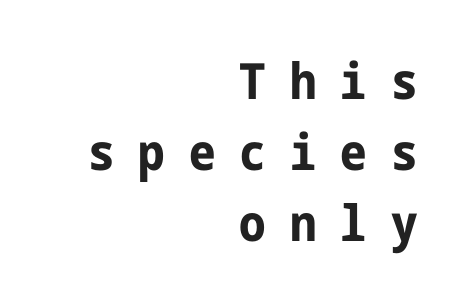
The image shows 50 px bold, condensed sans-serif type, upright; set right-aligned, normal line spacing (1.42x), unusually wide letter spacing (+0.48 em), not underlined; low stroke contrast and a medium x-height.
